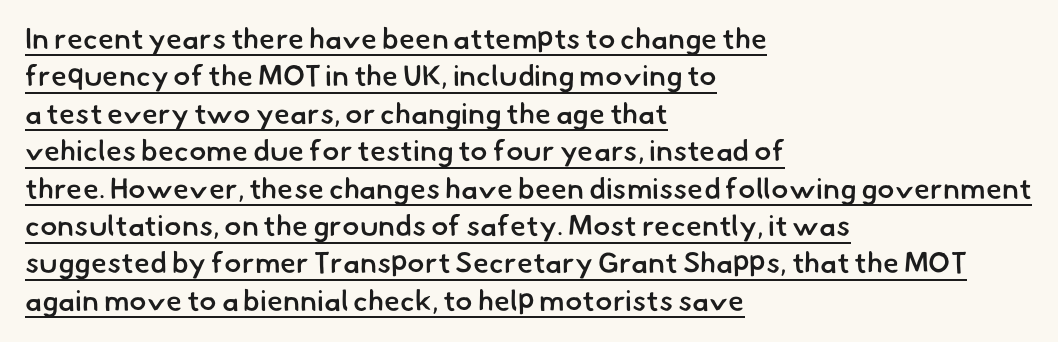
Q: Is the text bold? A: Semi-bold.
Q: Is the typeface a serif or a sans-serif typeface? A: Sans-serif.
Q: Is the text underlined? A: Yes.
Q: How is the paragraph aligned? A: Left-aligned.
Q: Is the spacing between letters normal or unusually wide? A: Normal.
Q: Is the spacing between lines tight, normal or loose? A: Normal.
Q: Width (condensed, normal, or wide)? A: Normal.
Q: Stroke contrast? A: Low.
Q: x-height? A: Small.
Q: Monospaced? A: No.
